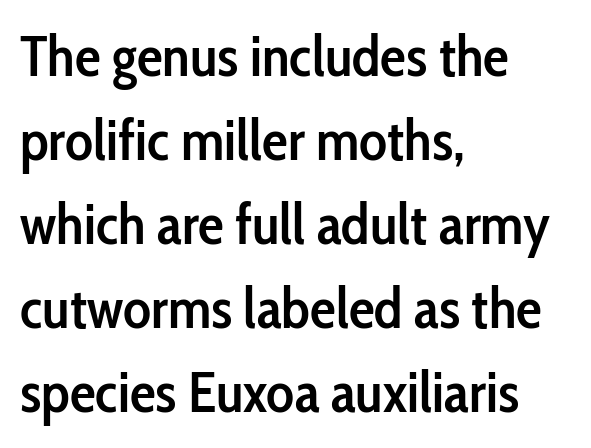
How heavy is the stroke? Medium-heavy — a semibold, shy of bold. Font category for this specimen: sans-serif. Does the copy run flush right? No — it runs flush left. Baseline-to-baseline distance is the conventional proportion of letter height. The rendering keeps characters at their native spacing. Beneath every word, the page is bare.
